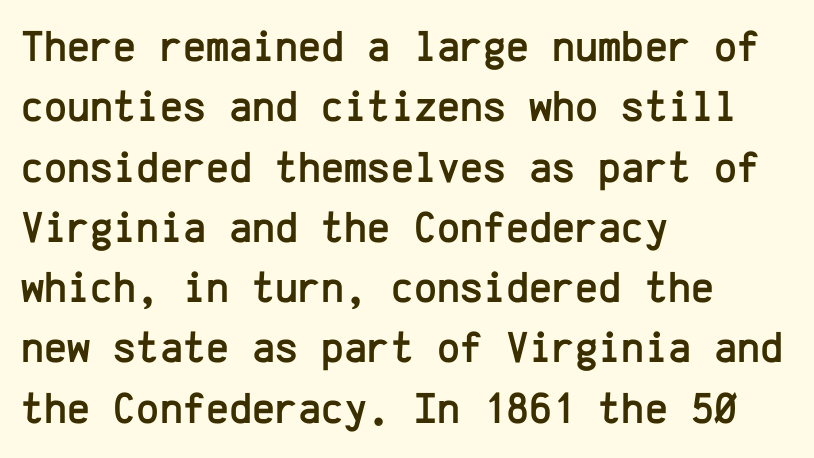
{"serif": "no", "italic": "no", "width": "normal", "stroke_contrast": "low", "x_height": "medium", "monospaced": "yes", "underline": "no", "align": "left", "line_spacing": "normal", "line_spacing_ratio": 1.37, "letter_spacing": "normal", "letter_spacing_em": 0.0, "glyph_px": 44}
